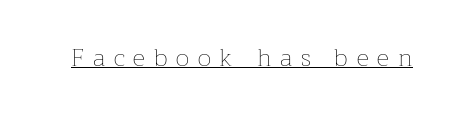
The image shows 24 px text type, upright; set unusually wide letter spacing (+0.37 em), underlined.
